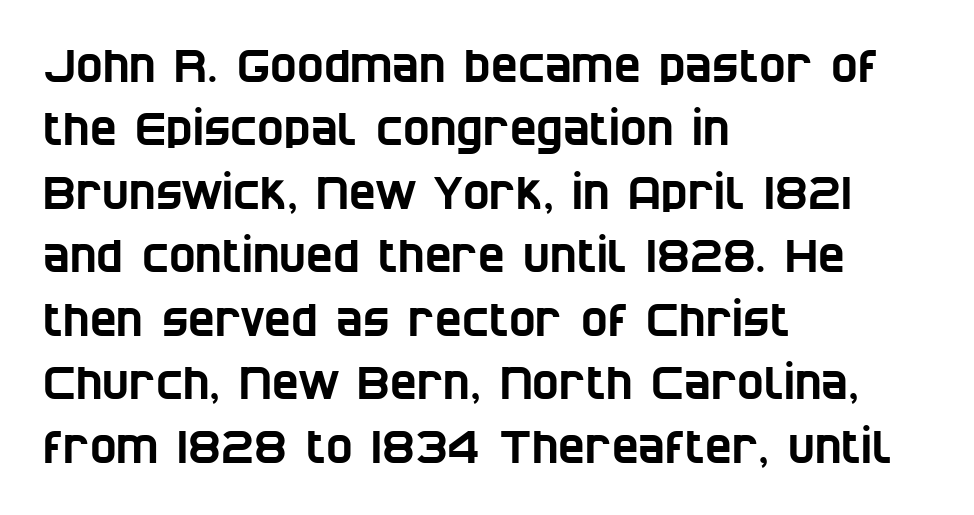
The image shows 45 px condensed sans-serif type; set left-aligned, normal line spacing (1.41x), normal letter spacing, not underlined; low stroke contrast and a large x-height.
